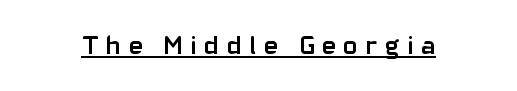
The image shows 26 px bold type, upright; set unusually wide letter spacing (+0.31 em), underlined.
